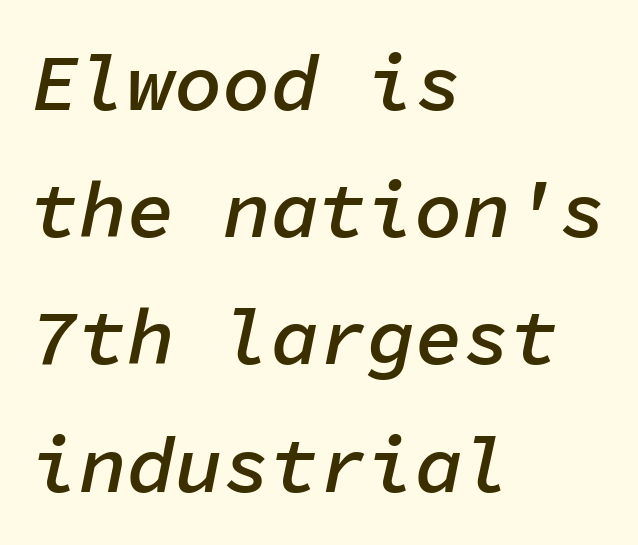
The image shows 80 px semibold type, italic (leaning right), monospaced; set left-aligned, normal line spacing (1.59x), normal letter spacing, not underlined; low stroke contrast and a medium x-height.
